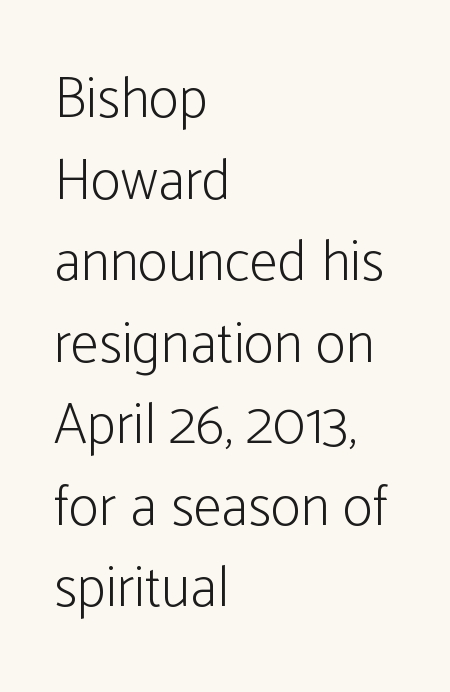
Q: Is the text bold? A: No.
Q: Is the text italic (slanted)? A: No, it is upright.
Q: Is the typeface a serif or a sans-serif typeface? A: Sans-serif.
Q: Is the text underlined? A: No.
Q: How is the paragraph aligned? A: Left-aligned.
Q: Is the spacing between letters normal or unusually wide? A: Normal.
Q: Is the spacing between lines tight, normal or loose? A: Normal.
Q: Width (condensed, normal, or wide)? A: Condensed.
Q: Stroke contrast? A: Low.
Q: x-height? A: Medium.
Q: Monospaced? A: No.
